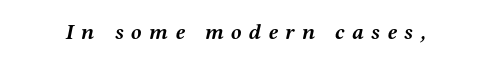
The rendering uses a bold face; every stroke is thick and dark. An italicized treatment has been applied to the whole sample. Type without underlining. The line texture is sparse and dotted thanks to wide tracking.
